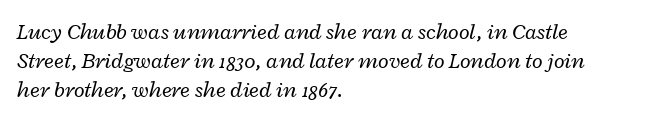
Q: Is the text bold? A: No.
Q: Is the text italic (slanted)? A: Yes, it leans right by about 12 degrees.
Q: Is the text underlined? A: No.
Q: How is the paragraph aligned? A: Left-aligned.
Q: Is the spacing between letters normal or unusually wide? A: Normal.
Q: Is the spacing between lines tight, normal or loose? A: Normal.
